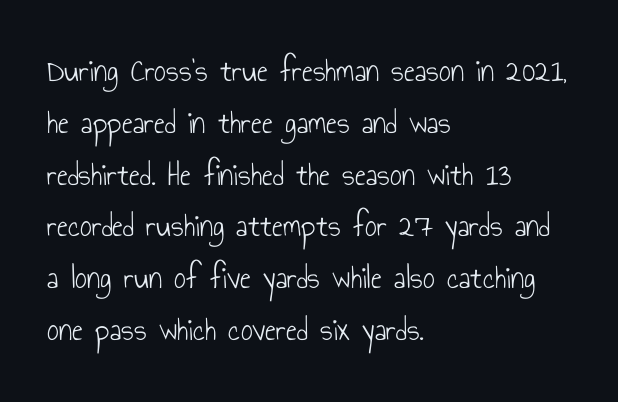
Notice how the passage keeps a crisp vertical edge on the left only. No extra tracking has been applied to these lines. The face used here is proportionally spaced, like ordinary book or web type. Classification — sans serif. The rows are spaced the way most documents space them. Stems and bowls with no extra thickness — not bold.
